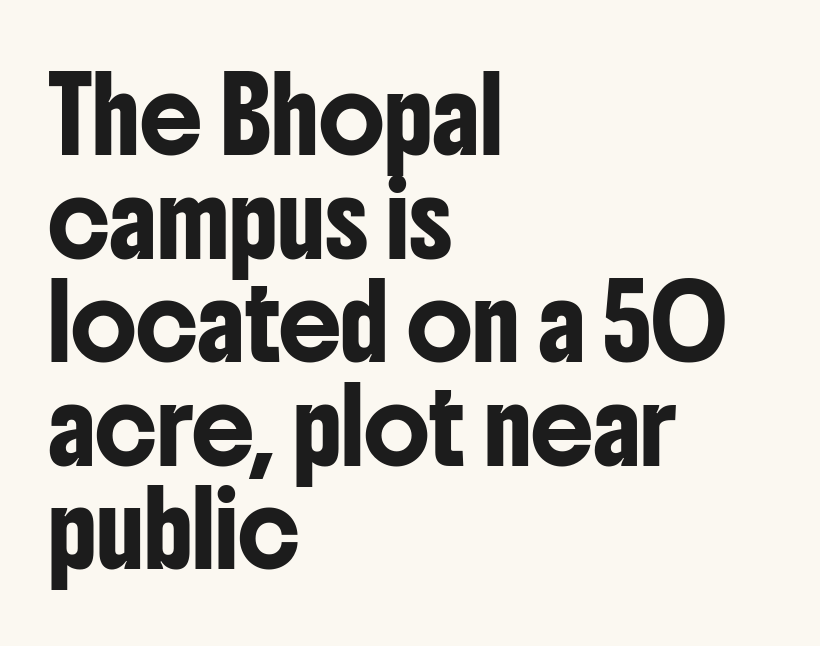
The image shows 70 px condensed sans-serif type, upright; set left-aligned, normal line spacing (1.48x), normal letter spacing, not underlined; low stroke contrast and a medium x-height.
